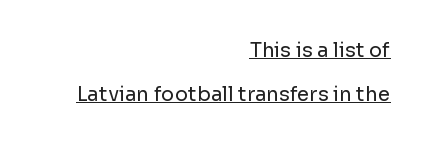
Q: Is the text bold? A: No.
Q: Is the text italic (slanted)? A: No, it is upright.
Q: Is the text underlined? A: Yes.
Q: How is the paragraph aligned? A: Right-aligned.
Q: Is the spacing between letters normal or unusually wide? A: Normal.
Q: Is the spacing between lines tight, normal or loose? A: Loose.
